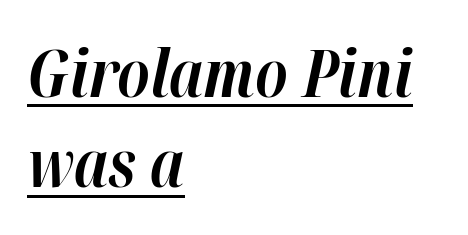
{"italic": "yes", "lean": "right", "slant_degrees": 12, "bold": "yes", "weight": "bold", "width": "normal", "stroke_contrast": "high", "x_height": "medium", "monospaced": "no", "underline": "yes", "align": "left", "line_spacing": "normal", "line_spacing_ratio": 1.39, "letter_spacing": "normal", "letter_spacing_em": 0.0, "glyph_px": 65}
